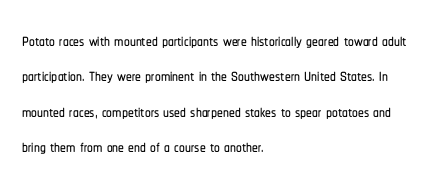
Nope, not italic — everything's standing straight. Words appear dense and cohesive because spacing is normal. The baseline area is clear. These lines sit exactly where default settings would place them. The compositor pushed each line to the left boundary.
